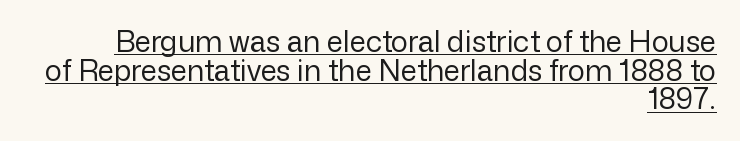
The image shows 29 px regular-weight sans-serif type, upright; set right-aligned, tight line spacing (0.99x), normal letter spacing, underlined; low stroke contrast and a medium x-height.
